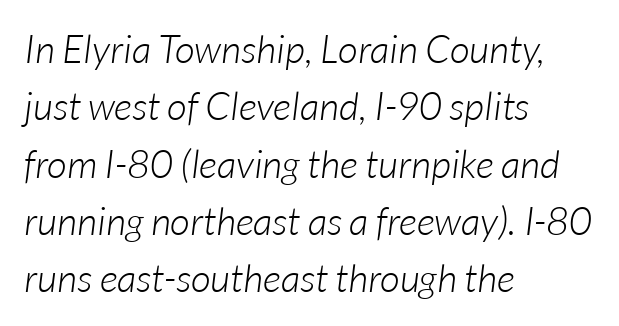
The space directly below the letters is spotless. Here the designer chose a conventional face with non-uniform glyph widths. Tracking value appears to be zero — textbook default spacing. These lines stack with their left ends in a neat column. Designer's note — italics engaged.
